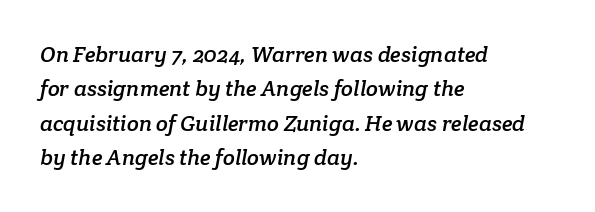
The image shows 22 px text type; set left-aligned, normal line spacing (1.56x), normal letter spacing, not underlined.
